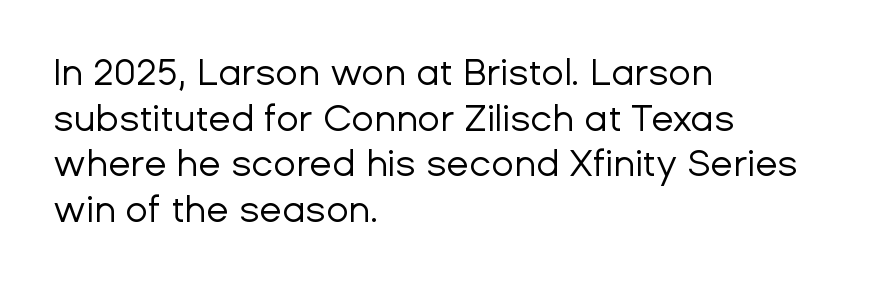
Q: Is the text bold? A: No.
Q: Is the text italic (slanted)? A: No, it is upright.
Q: Is the typeface a serif or a sans-serif typeface? A: Sans-serif.
Q: Is the text underlined? A: No.
Q: How is the paragraph aligned? A: Left-aligned.
Q: Is the spacing between letters normal or unusually wide? A: Normal.
Q: Width (condensed, normal, or wide)? A: Normal.
Q: Stroke contrast? A: Low.
Q: x-height? A: Medium.
Q: Monospaced? A: No.
